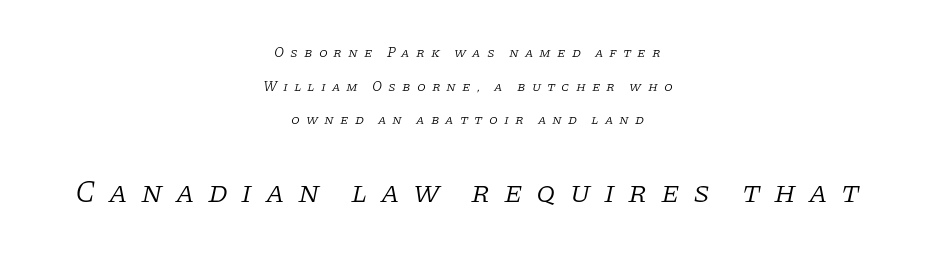
The image shows 31 px light serif type, italic (leaning right); set centered, loose line spacing (2.4x), unusually wide letter spacing (+0.43 em), not underlined; the second (bottom) block is 2.21x larger; low stroke contrast and a large x-height.
